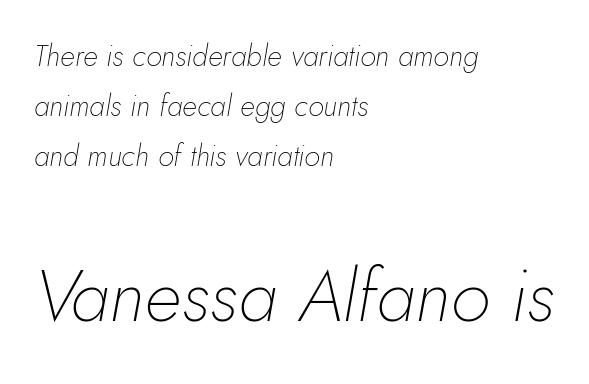
The space directly below the letters is spotless. Leftover space on each line is placed entirely after the last word. These lines are rendered in a variable-pitch font. Observe the ordinary spacing: letters are neighbours, not strangers. An italicized treatment has been applied to the whole sample. Character size in the trailing block exceeds that of the leading block.
